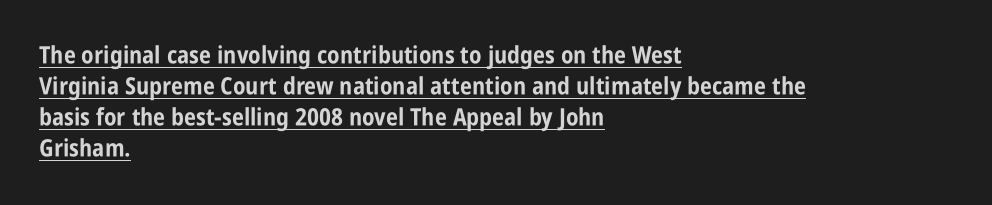
Vertical spacing — default. As a designer I'd log this as weight 700, bold. Rendered with straight, roman letterforms. Caption: standard tracking, unaltered. Reading down the block, your eye returns to a fixed left position each line. Students, observe the line beneath the letters — that is underlining.
